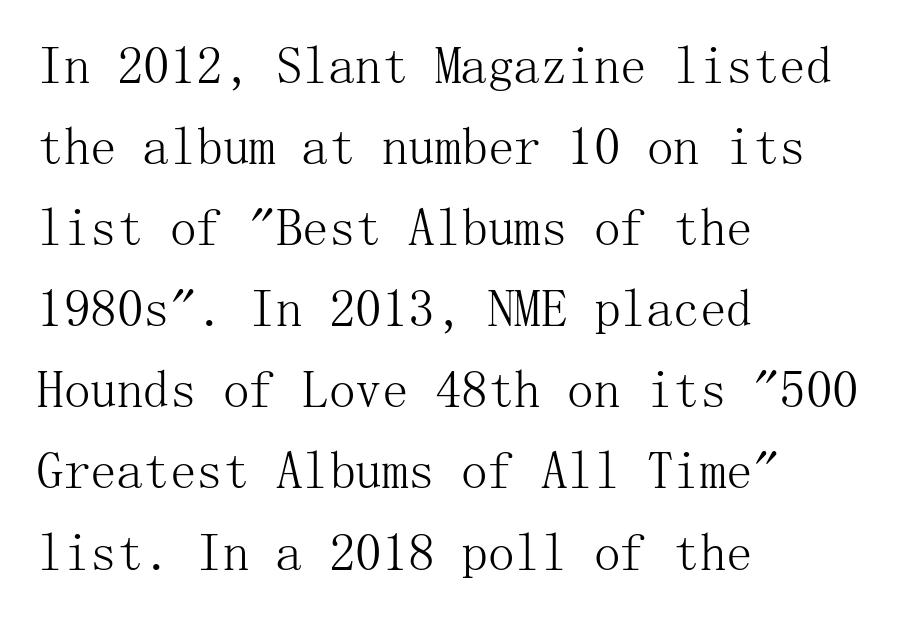
Q: Is the text bold? A: No.
Q: Is the text italic (slanted)? A: No, it is upright.
Q: Is the typeface a serif or a sans-serif typeface? A: Serif.
Q: Is the text underlined? A: No.
Q: How is the paragraph aligned? A: Left-aligned.
Q: Is the spacing between letters normal or unusually wide? A: Normal.
Q: Is the spacing between lines tight, normal or loose? A: Normal.
Q: Width (condensed, normal, or wide)? A: Normal.
Q: Stroke contrast? A: Medium.
Q: x-height? A: Medium.
